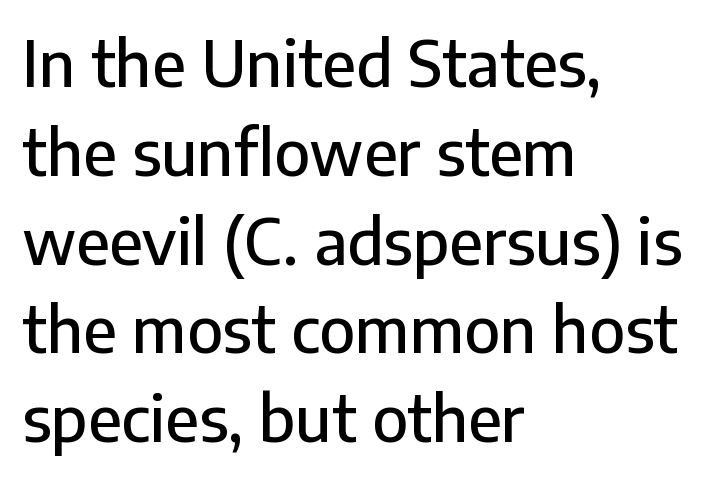
{"serif": "no", "italic": "no", "width": "normal", "stroke_contrast": "low", "x_height": "medium", "monospaced": "no", "underline": "no", "align": "left", "line_spacing": "normal", "line_spacing_ratio": 1.41, "letter_spacing": "normal", "letter_spacing_em": 0.0, "glyph_px": 63}
